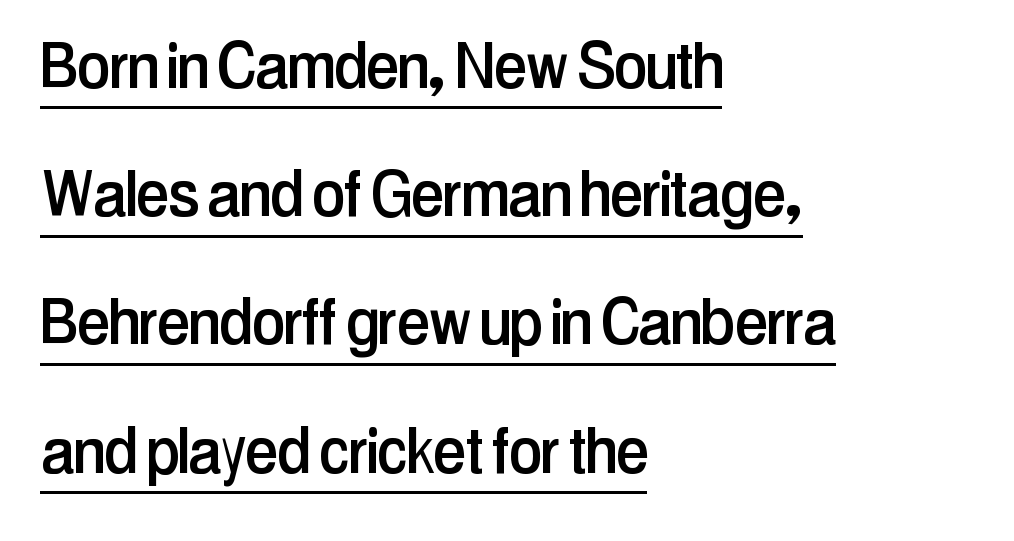
Default kerning and tracking; the words read as compact shapes. Notice how the passage keeps a crisp vertical edge on the left only. You can tell it's not italic because the verticals are truly vertical. A sans-serif font was chosen for this passage. A rule runs beneath these lines of type.
